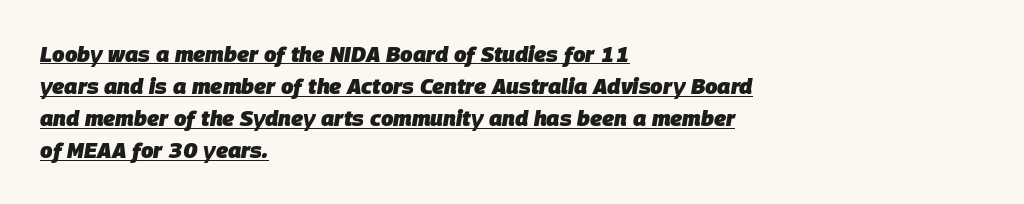
The image shows 22 px bold type, italic (leaning right); set left-aligned, normal line spacing (1.46x), normal letter spacing, underlined.
